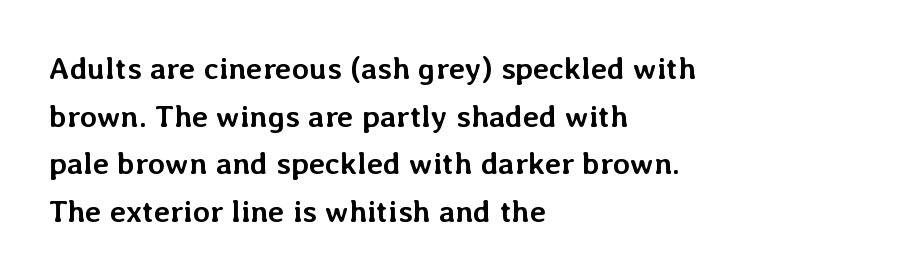
Q: Is the text bold? A: Yes.
Q: Is the text italic (slanted)? A: No, it is upright.
Q: Is the text underlined? A: No.
Q: How is the paragraph aligned? A: Left-aligned.
Q: Is the spacing between letters normal or unusually wide? A: Normal.
Q: Is the spacing between lines tight, normal or loose? A: Normal.
Q: Width (condensed, normal, or wide)? A: Normal.
Q: Stroke contrast? A: Low.
Q: x-height? A: Medium.
Q: Monospaced? A: No.
